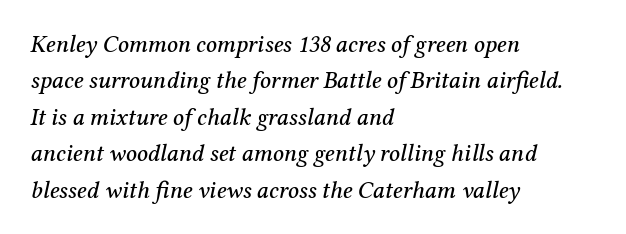
There's an unmistakable incline to the writing here. Letters rest on an invisible, unmarked baseline. One-word summary of the alignment: left. There is no visible air inserted between adjacent glyphs.
